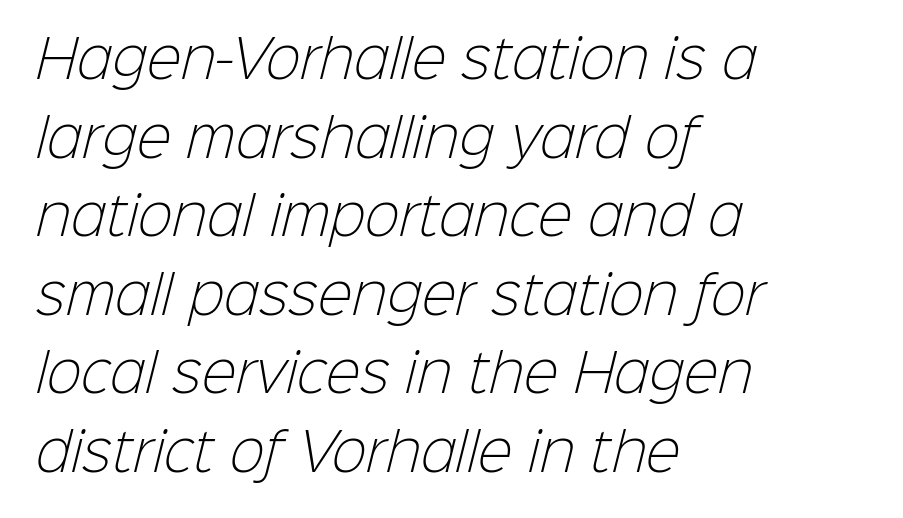
In terms of letterspacing, this is plain default setting. Note the varied advance widths — an 'i' is clearly narrower than an 'm'. Underline: absent. The rendering uses a moderate line-height, typical for paragraphs. Teacher's note: observe the even left margin — that is flush-left alignment.
